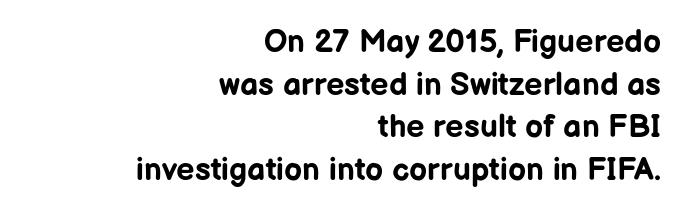
Q: Is the text bold? A: Yes.
Q: Is the text italic (slanted)? A: No, it is upright.
Q: Is the typeface a serif or a sans-serif typeface? A: Sans-serif.
Q: Is the text underlined? A: No.
Q: How is the paragraph aligned? A: Right-aligned.
Q: Is the spacing between letters normal or unusually wide? A: Normal.
Q: Is the spacing between lines tight, normal or loose? A: Normal.
Q: Width (condensed, normal, or wide)? A: Normal.
Q: Stroke contrast? A: Low.
Q: x-height? A: Medium.
Q: Monospaced? A: No.
